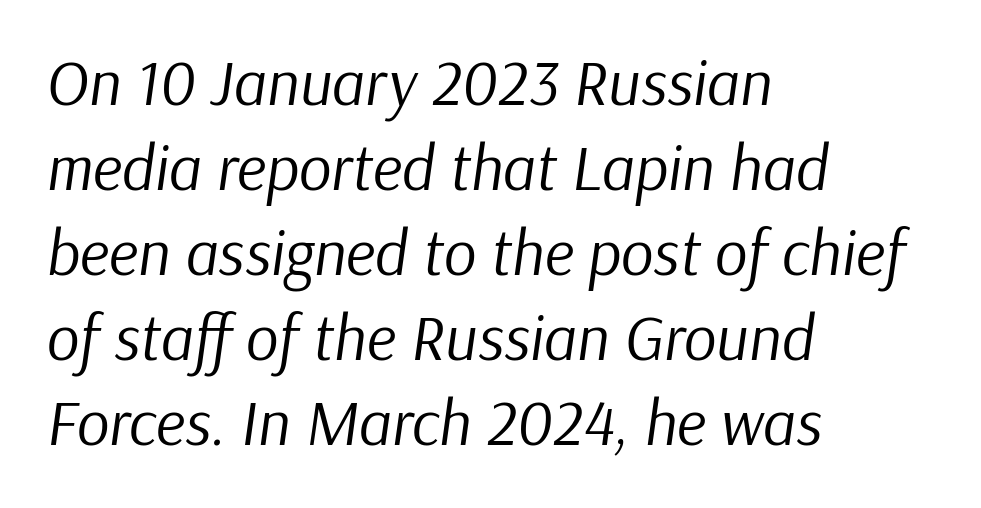
Q: Is the text bold? A: No.
Q: Is the text italic (slanted)? A: Yes, it leans right by about 9 degrees.
Q: Is the text underlined? A: No.
Q: How is the paragraph aligned? A: Left-aligned.
Q: Is the spacing between letters normal or unusually wide? A: Normal.
Q: Is the spacing between lines tight, normal or loose? A: Normal.
Q: Width (condensed, normal, or wide)? A: Normal.
Q: Stroke contrast? A: Low.
Q: x-height? A: Medium.
Q: Monospaced? A: No.
